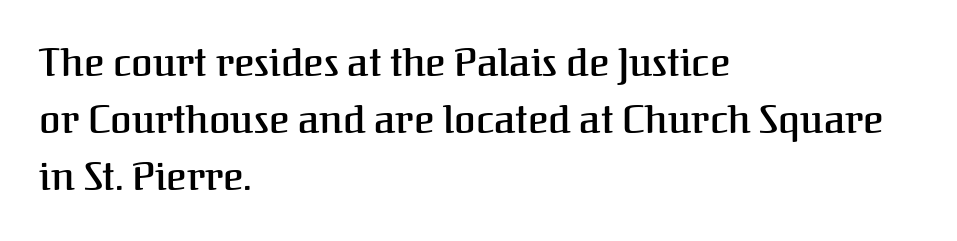
{"serif": "yes", "italic": "no", "bold": "semi", "weight": "semibold", "width": "normal", "stroke_contrast": "medium", "x_height": "medium", "monospaced": "no", "underline": "no", "align": "left", "line_spacing": "normal", "line_spacing_ratio": 1.46, "letter_spacing": "normal", "letter_spacing_em": 0.0, "glyph_px": 39}
